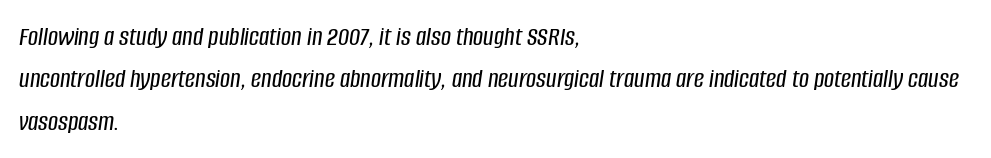
In CSS terms this would be text-align: left. Here the designer chose a conventional face with non-uniform glyph widths. Designer's note — italics engaged. Check under the words: just untouched page.
